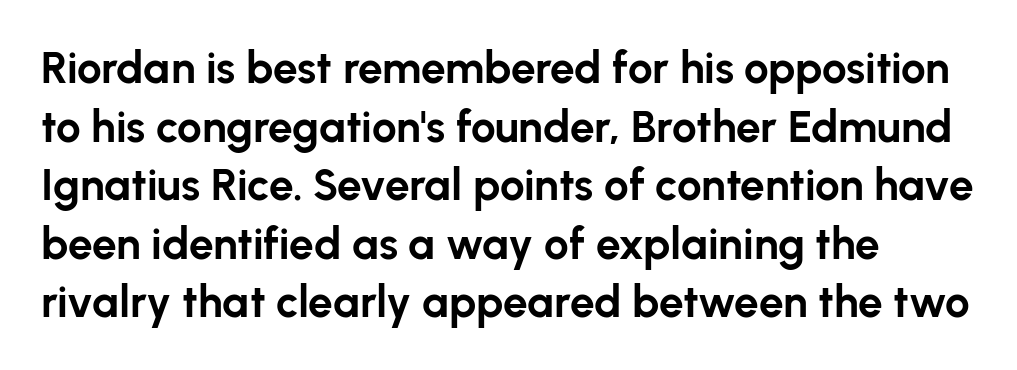
{"serif": "no", "italic": "no", "bold": "yes", "weight": "bold", "width": "normal", "stroke_contrast": "low", "x_height": "medium", "monospaced": "no", "underline": "no", "align": "left", "line_spacing": "normal", "line_spacing_ratio": 1.33, "letter_spacing": "normal", "letter_spacing_em": 0.0, "glyph_px": 44}
